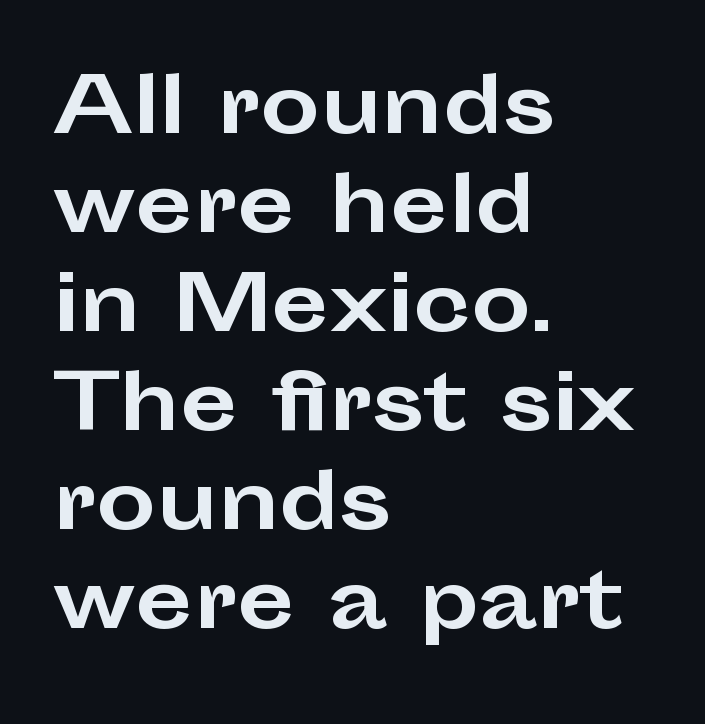
The image shows 75 px bold, wide sans-serif type, upright; set left-aligned, normal line spacing (1.32x), normal letter spacing, not underlined; low stroke contrast and a medium x-height.
